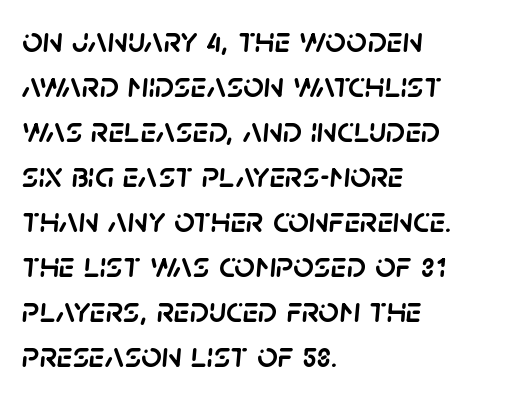
{"italic": "yes", "lean": "right", "slant_degrees": 5, "width": "normal", "stroke_contrast": "low", "x_height": "large", "monospaced": "no", "underline": "no", "align": "left", "line_spacing": "normal", "line_spacing_ratio": 1.25, "letter_spacing": "normal", "letter_spacing_em": 0.0, "glyph_px": 36}
